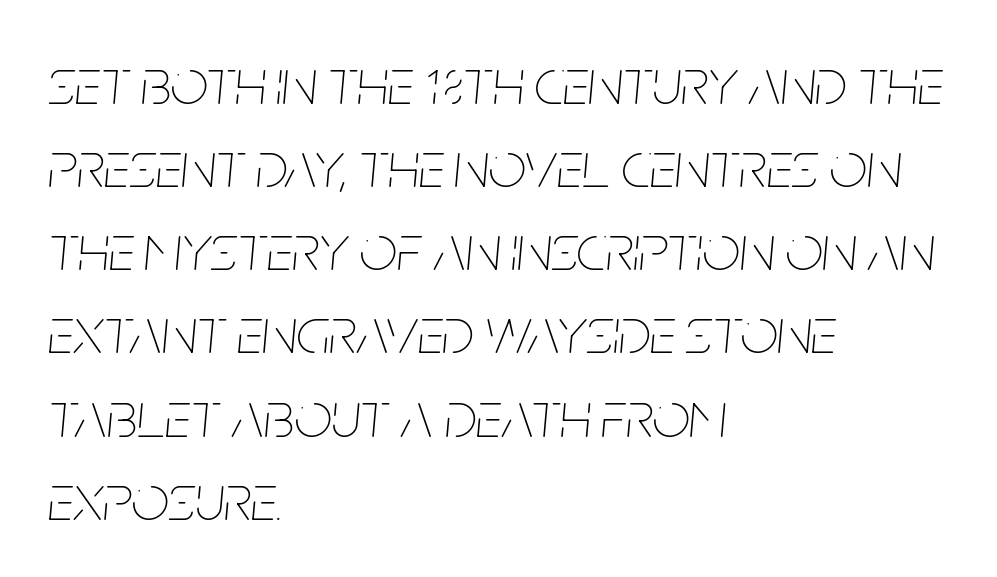
Line starts are locked; line ends wander. The strip under each line holds only bare page. Leading matches the norm, producing a regular column. These glyphs show unthickened strokes, regular width or finer. No extra tracking has been applied to these lines.
